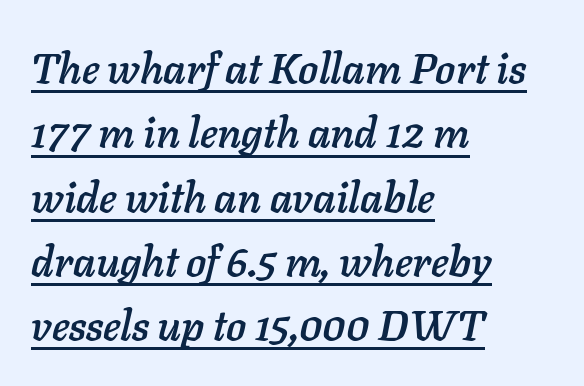
When letters slant like this, we call the style italic. A typesetter would call this leading conventional body-copy spacing. Underlining? Definitely there. Notice how the passage keeps a crisp vertical edge on the left only. The passage shown is typed in a proportional face where columns would drift. No extra tracking has been applied to these lines.
